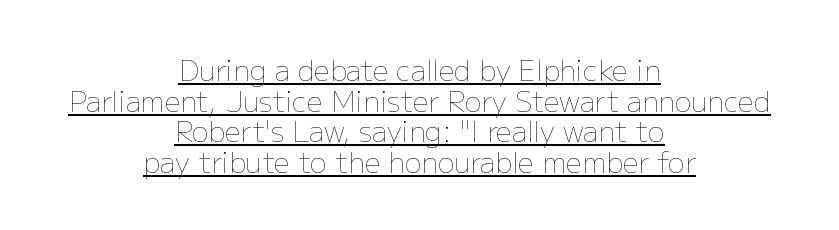
The image shows 28 px thin type, upright; set centered, tight line spacing (1.09x), normal letter spacing, underlined; low stroke contrast and a medium x-height.
